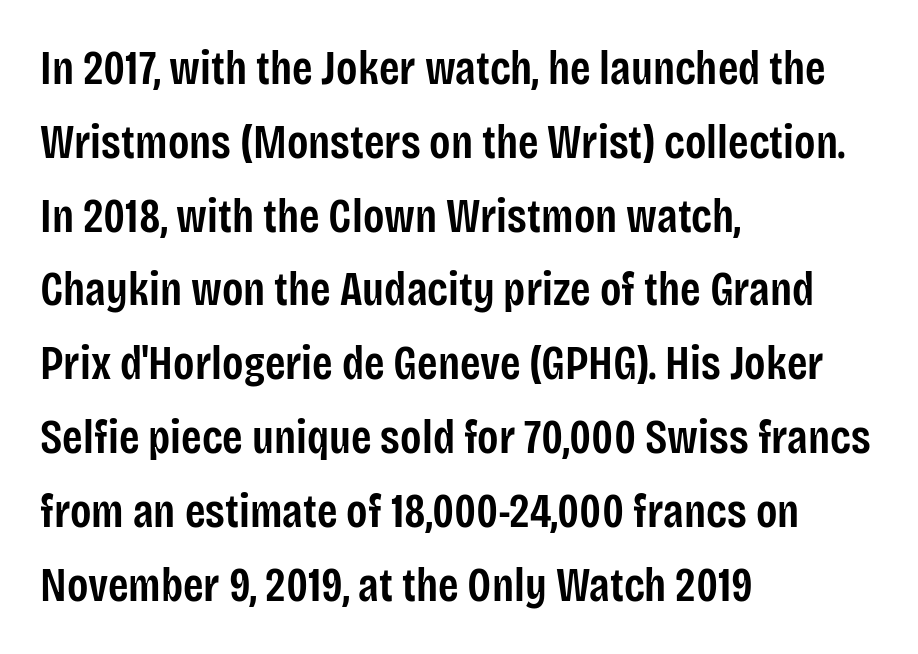
Rule under the text: the space is simply empty. The letters carry no serifs — their stems end cleanly without finishing strokes. The paragraph has a hard left edge and a soft right edge. The face used here is proportionally spaced, like ordinary book or web type.
